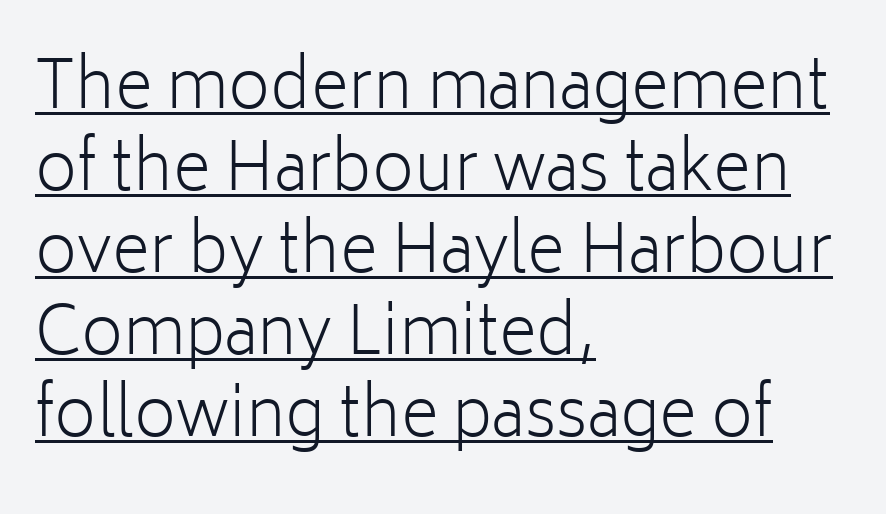
Q: Is the text bold? A: No.
Q: Is the text italic (slanted)? A: No, it is upright.
Q: Is the typeface a serif or a sans-serif typeface? A: Sans-serif.
Q: Is the text underlined? A: Yes.
Q: How is the paragraph aligned? A: Left-aligned.
Q: Is the spacing between letters normal or unusually wide? A: Normal.
Q: Is the spacing between lines tight, normal or loose? A: Normal.
Q: Width (condensed, normal, or wide)? A: Normal.
Q: Stroke contrast? A: Low.
Q: x-height? A: Medium.
Q: Monospaced? A: No.
